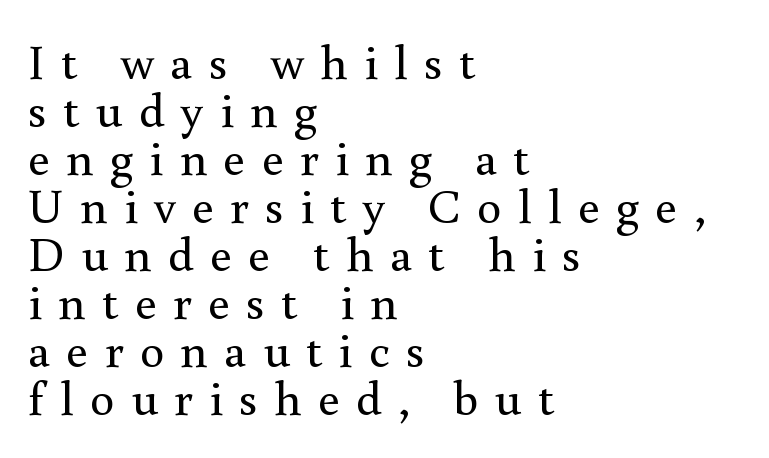
{"serif": "yes", "italic": "no", "bold": "no", "weight": "regular", "width": "normal", "x_height": "small", "monospaced": "no", "underline": "no", "align": "left", "line_spacing": "tight", "line_spacing_ratio": 0.98, "letter_spacing": "wide", "letter_spacing_em": 0.33, "glyph_px": 49}
